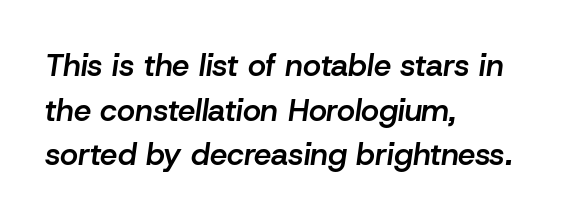
Looking at the ascenders, they clearly lean. Beneath every word, the page is bare. Inter-character spacing is left at the font's built-in metrics. Proportional: the letters do not fall into vertical columns. Regular leading. As a designer I'd log this as weight 600, semibold.
